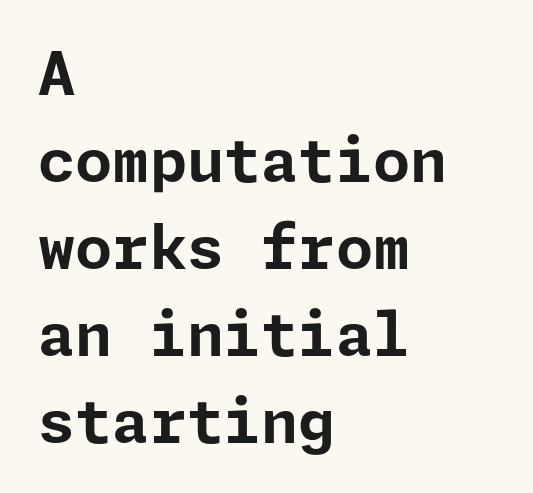
{"serif": "no", "italic": "no", "bold": "yes", "weight": "bold", "width": "normal", "stroke_contrast": "low", "x_height": "medium", "underline": "no", "align": "left", "line_spacing": "normal", "line_spacing_ratio": 1.45, "letter_spacing": "normal", "letter_spacing_em": 0.0, "glyph_px": 60}
